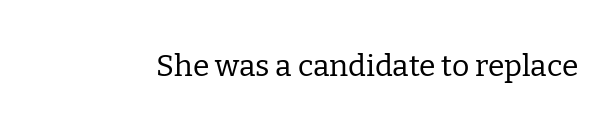
The image shows 30 px regular-weight serif type, upright; set normal letter spacing, not underlined; low stroke contrast and a medium x-height.
